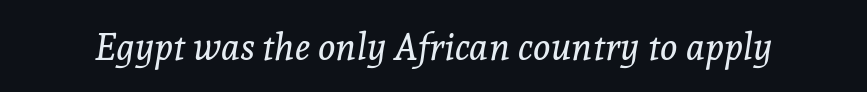
The image shows 37 px regular-weight serif type, italic (leaning right); set normal letter spacing, not underlined; a medium x-height.
